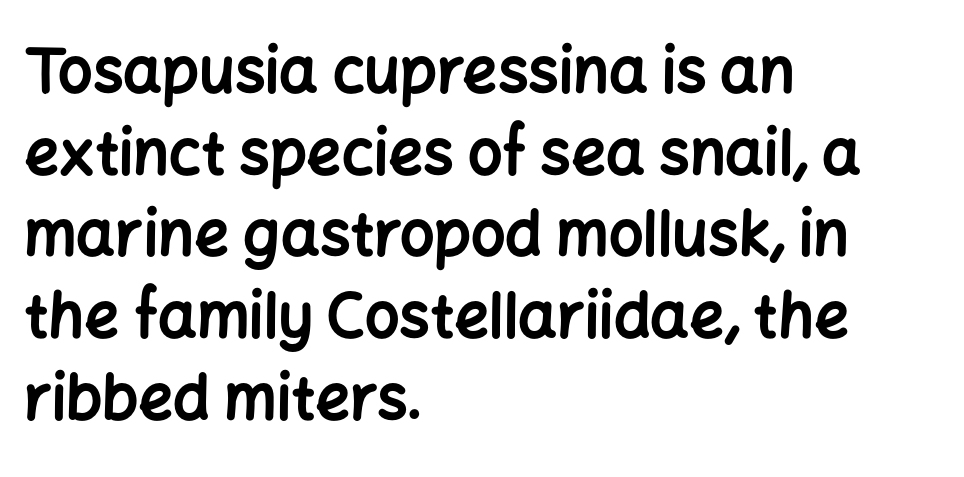
The image shows 61 px bold sans-serif type, upright; set left-aligned, normal line spacing (1.34x), normal letter spacing, not underlined; low stroke contrast and a medium x-height.
